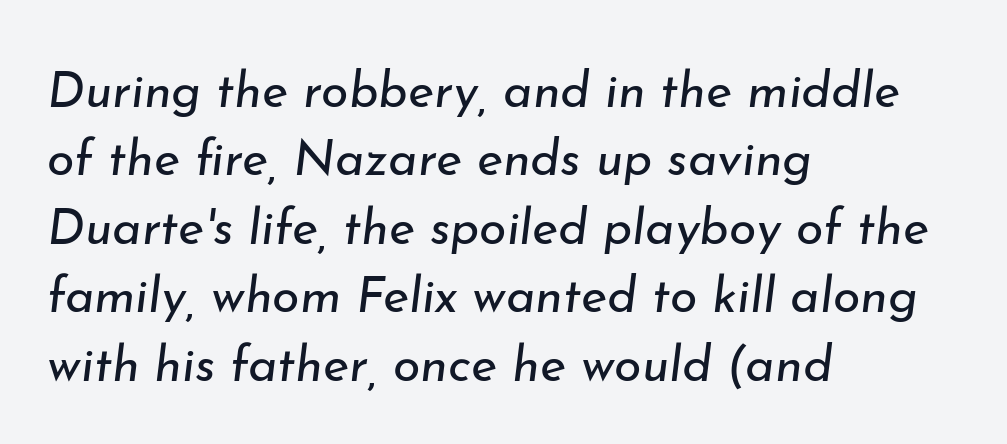
Q: Is the text bold? A: No.
Q: Is the text italic (slanted)? A: Yes, it leans right by about 7 degrees.
Q: Is the text underlined? A: No.
Q: How is the paragraph aligned? A: Left-aligned.
Q: Is the spacing between letters normal or unusually wide? A: Normal.
Q: Is the spacing between lines tight, normal or loose? A: Normal.
Q: Width (condensed, normal, or wide)? A: Normal.
Q: Stroke contrast? A: Low.
Q: x-height? A: Small.
Q: Monospaced? A: No.
